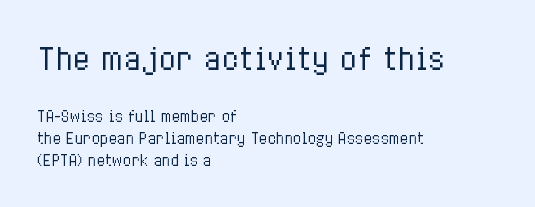
Q: Is the text bold? A: No.
Q: Is the text italic (slanted)? A: No, it is upright.
Q: Is the text underlined? A: No.
Q: How is the paragraph aligned? A: Left-aligned.
Q: Is the spacing between letters normal or unusually wide? A: Normal.
Q: Is the spacing between lines tight, normal or loose? A: Normal.
Q: Which block of text is set in a larger size, the first (top) or the second (bottom)? A: The first (top) one.
Q: Width (condensed, normal, or wide)? A: Condensed.
Q: Stroke contrast? A: Low.
Q: x-height? A: Medium.
Q: Monospaced? A: No.
